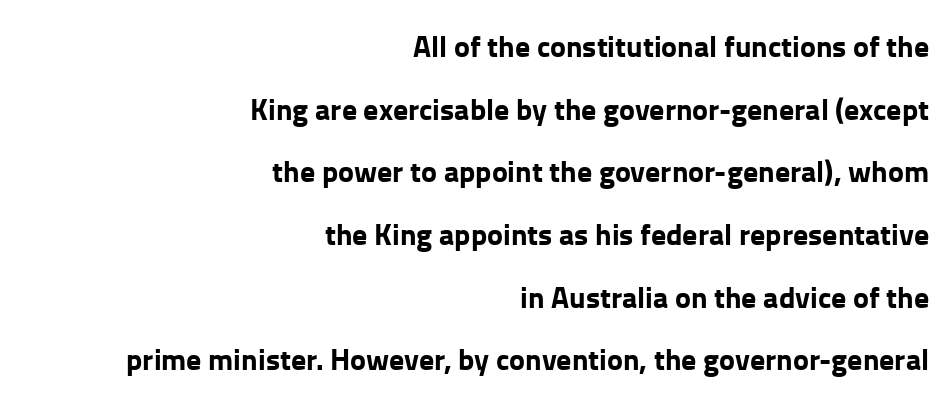
The image shows 30 px bold sans-serif type, upright; set right-aligned, loose line spacing (2.09x), normal letter spacing, not underlined; low stroke contrast and a medium x-height.
